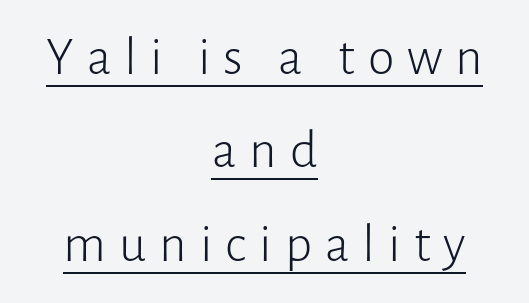
{"serif": "no", "italic": "no", "bold": "no", "weight": "light", "width": "normal", "stroke_contrast": "low", "x_height": "medium", "monospaced": "no", "underline": "yes", "align": "center", "line_spacing_ratio": 1.73, "letter_spacing": "wide", "letter_spacing_em": 0.24, "glyph_px": 54}
